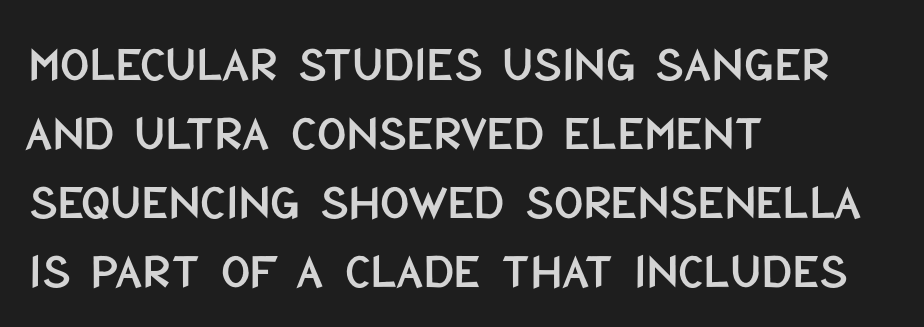
The image shows 51 px condensed sans-serif type, upright; set left-aligned, normal line spacing (1.35x), normal letter spacing, not underlined; low stroke contrast and a large x-height.
